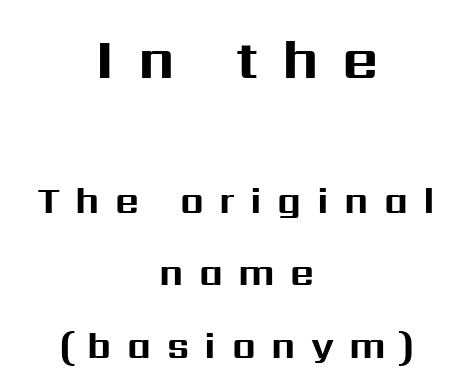
{"serif": "no", "italic": "no", "bold": "yes", "weight": "bold", "width": "normal", "stroke_contrast": "medium", "x_height": "medium", "monospaced": "no", "underline": "no", "align": "center", "line_spacing": "loose", "line_spacing_ratio": 1.96, "letter_spacing": "wide", "letter_spacing_em": 0.42, "larger_block": "first", "size_ratio": 1.51, "glyph_px": 56}
